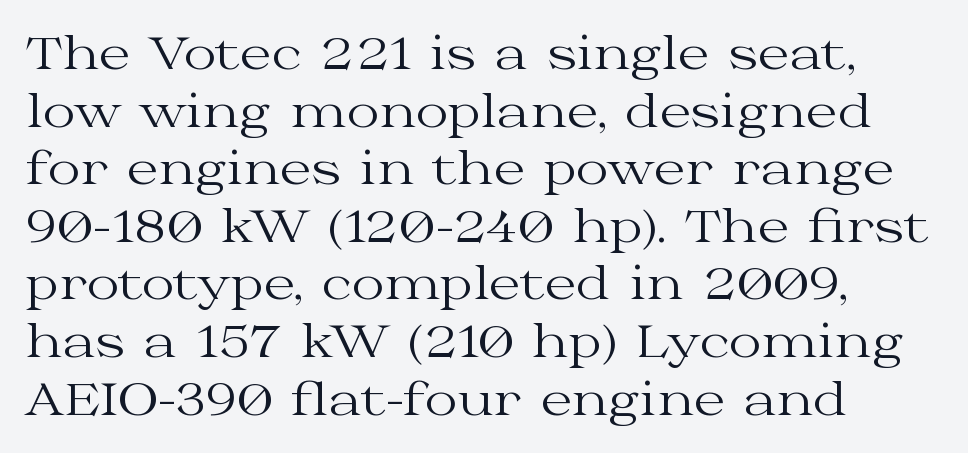
These lines are set flush left with a ragged right edge. Heaviness? Minimal to ordinary, like unemphasized prose. Vertically, the passage feels balanced, rows spaced as you'd expect. The passage shown is typed in a proportional face where columns would drift. The lettering stays uniformly vertical, giving the passage a roman look. The gap between lines stays unmarked.
